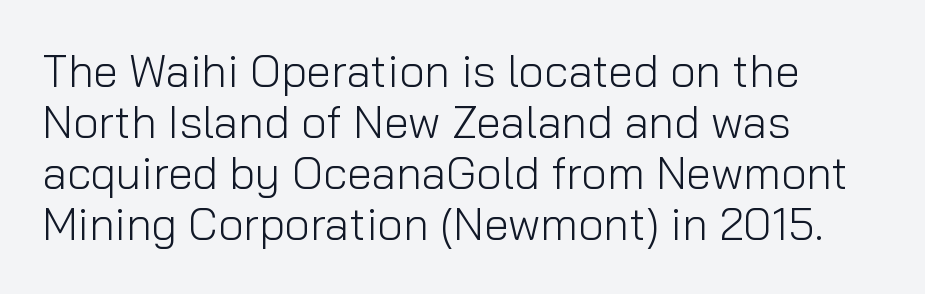
Type style note: lacks serifs. Does the copy run flush right? No — it runs flush left. You could not count columns in this text — the font is proportionally spaced. Descender tails drop into unmarked territory. The rendering uses a small line-height, squeezing the rows. Italic? Not at all — the glyphs are vertical.
